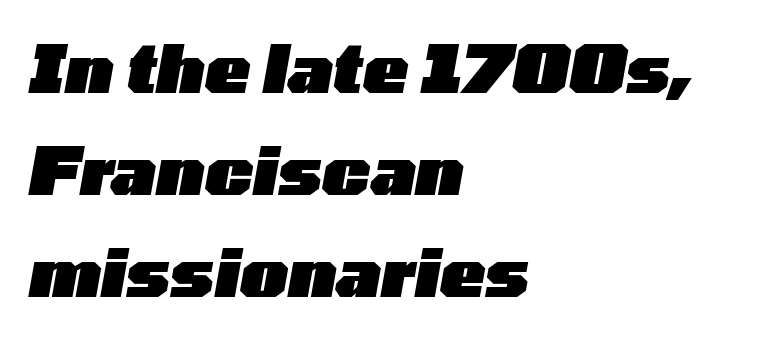
Q: Is the text bold? A: Yes.
Q: Is the text italic (slanted)? A: Yes, it leans right by about 10 degrees.
Q: Is the text underlined? A: No.
Q: How is the paragraph aligned? A: Left-aligned.
Q: Is the spacing between letters normal or unusually wide? A: Normal.
Q: Is the spacing between lines tight, normal or loose? A: Normal.
Q: Width (condensed, normal, or wide)? A: Wide.
Q: Stroke contrast? A: Low.
Q: x-height? A: Medium.
Q: Monospaced? A: No.
